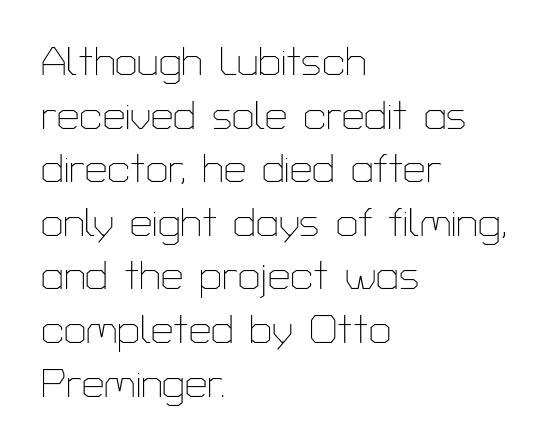
The weight tops out at a normal text grade. Vertically, the passage feels balanced, rows spaced as you'd expect. This sample is left-justified, so line endings fall wherever the words run out. The passage shown is typed in a proportional face where columns would drift.
